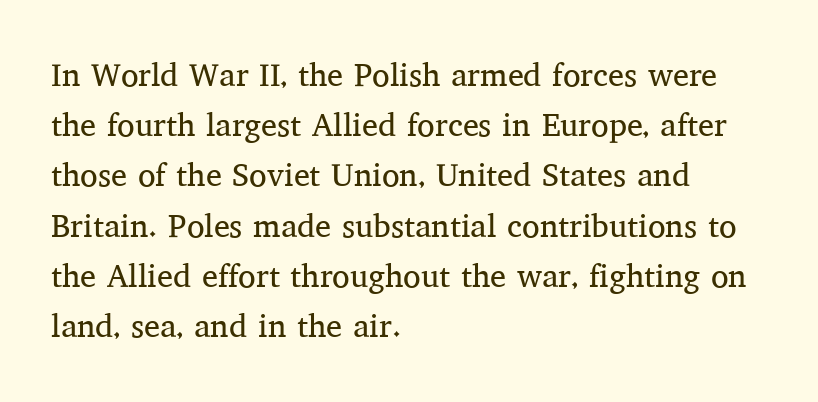
Is this a fixed-width face? No — the glyphs have proportional, varying widths. Line spacing here is normal. In terms of letterspacing, this is plain default setting. The strokes are not fattened; the text isn't bold. Ascenders rise straight up at ninety degrees.
